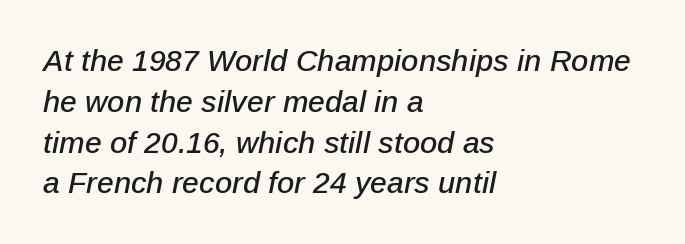
The baseline area is clear. These lines were composed using italics. Spacing between characters is what you'd get straight out of the box. The space between consecutive lines is moderate. Looks like regular typesetting: each glyph gets only the width it needs.
